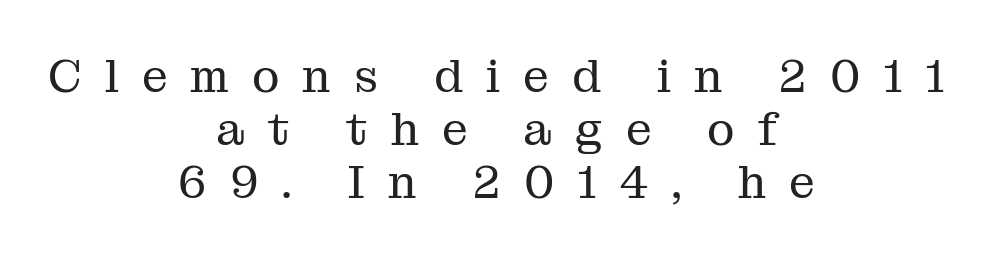
The image shows 46 px regular-weight serif type, upright; set centered, tight line spacing (1.15x), unusually wide letter spacing (+0.5 em), not underlined; medium stroke contrast and a medium x-height.
